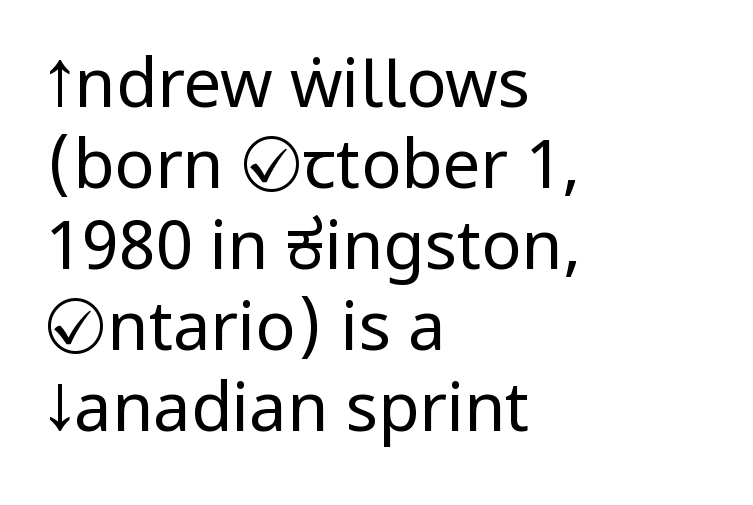
The image shows 67 px regular-weight, condensed sans-serif type, upright; set left-aligned, line spacing 1.21x, normal letter spacing, not underlined; low stroke contrast and a large x-height.
